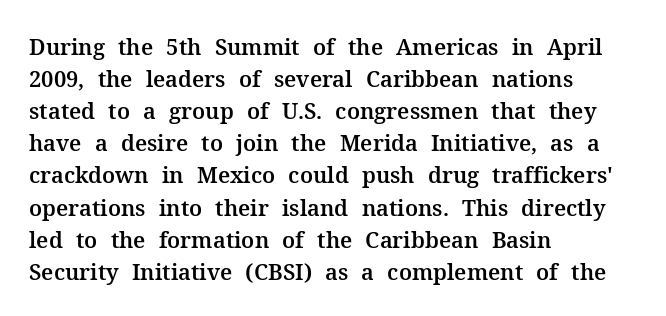
Q: Is the text italic (slanted)? A: No, it is upright.
Q: Is the text underlined? A: No.
Q: How is the paragraph aligned? A: Left-aligned.
Q: Is the spacing between letters normal or unusually wide? A: Normal.
Q: Is the spacing between lines tight, normal or loose? A: Normal.
